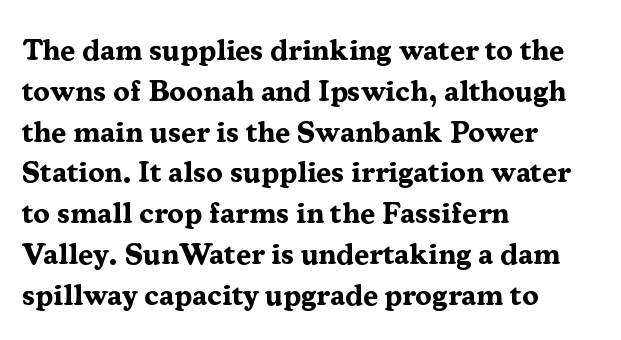
The image shows 30 px bold serif type, upright; set left-aligned, normal line spacing (1.36x), normal letter spacing, not underlined; medium stroke contrast and a medium x-height.
